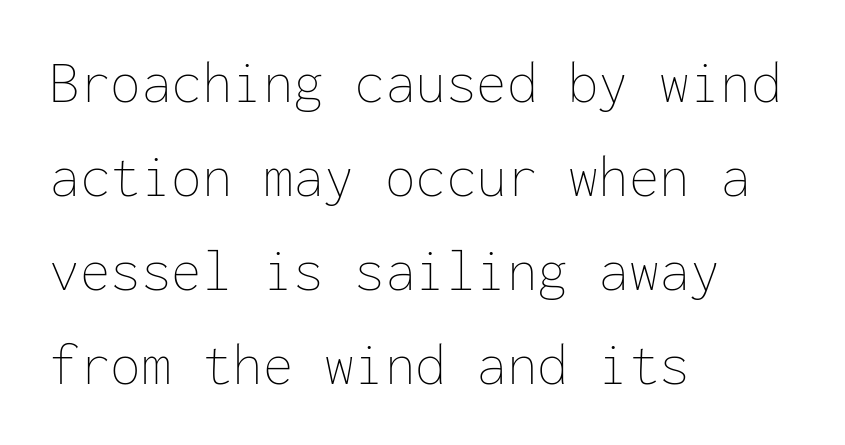
{"italic": "no", "bold": "no", "weight": "thin", "width": "normal", "stroke_contrast": "low", "x_height": "medium", "monospaced": "yes", "underline": "no", "align": "left", "line_spacing": "normal", "line_spacing_ratio": 1.54, "letter_spacing": "normal", "letter_spacing_em": 0.0, "glyph_px": 61}
